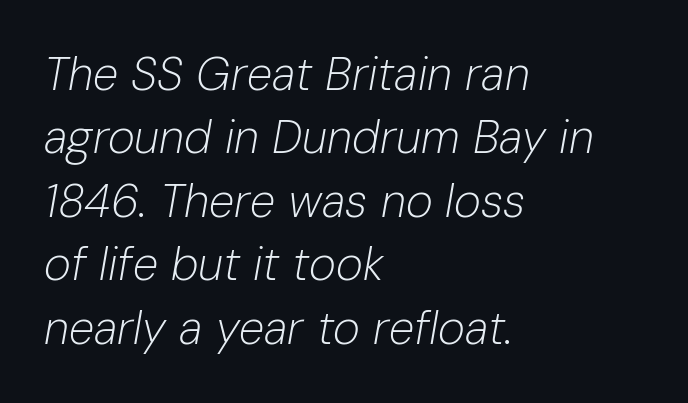
Proportional: the letters do not fall into vertical columns. Is the letter spacing exaggerated? No — it looks like the ordinary default. If you measured baseline to baseline, you'd find a middling distance. Underline: absent. Layout note: lines flush left. The letters are slanted; this is an italic face.
